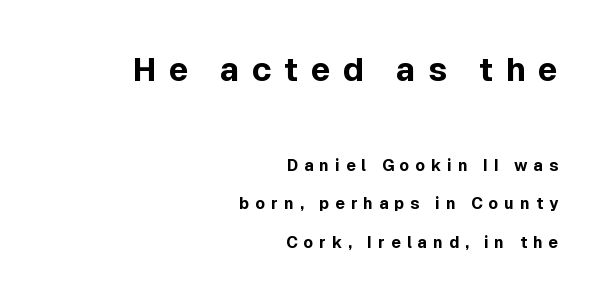
Q: Is the text bold? A: Yes.
Q: Is the text italic (slanted)? A: No, it is upright.
Q: Is the typeface a serif or a sans-serif typeface? A: Sans-serif.
Q: Is the text underlined? A: No.
Q: How is the paragraph aligned? A: Right-aligned.
Q: Is the spacing between letters normal or unusually wide? A: Unusually wide.
Q: Is the spacing between lines tight, normal or loose? A: Loose.
Q: Which block of text is set in a larger size, the first (top) or the second (bottom)? A: The first (top) one.
Q: Width (condensed, normal, or wide)? A: Normal.
Q: x-height? A: Medium.
Q: Monospaced? A: No.
